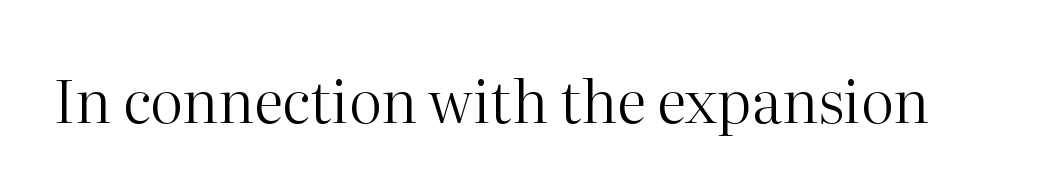
Q: Is the text bold? A: No.
Q: Is the text italic (slanted)? A: No, it is upright.
Q: Is the typeface a serif or a sans-serif typeface? A: Serif.
Q: Is the text underlined? A: No.
Q: Is the spacing between letters normal or unusually wide? A: Normal.
Q: Width (condensed, normal, or wide)? A: Normal.
Q: Stroke contrast? A: High.
Q: x-height? A: Medium.
Q: Monospaced? A: No.
